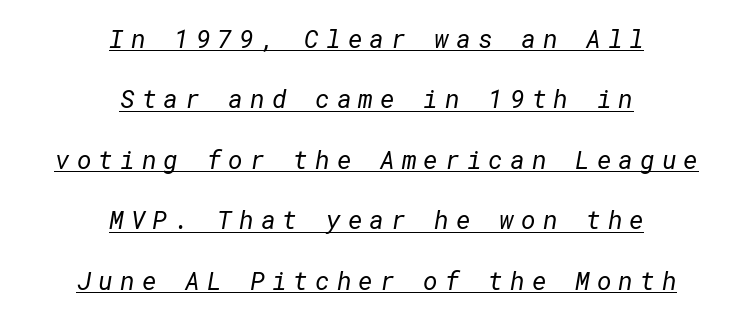
Loose tracking; the words dissolve into strings of separated letters. The face looks like a standard text weight, possibly lighter. A baseline rule has been typeset under these characters. Is the block centered? Yes — each line is placed symmetrically about the middle.
